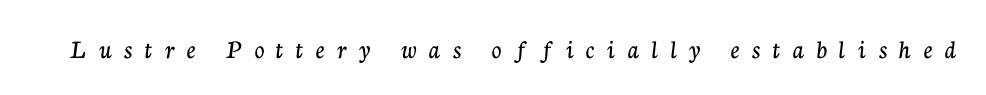
Tracking here is generous; glyphs stand well apart from one another. A clean baseline with only descenders dipping below it.
